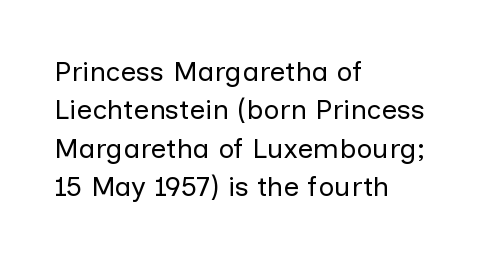
{"serif": "no", "italic": "no", "bold": "no", "weight": "regular", "width": "normal", "stroke_contrast": "low", "x_height": "medium", "monospaced": "no", "underline": "no", "align": "left", "line_spacing": "normal", "line_spacing_ratio": 1.37, "letter_spacing": "normal", "letter_spacing_em": 0.0, "glyph_px": 28}
